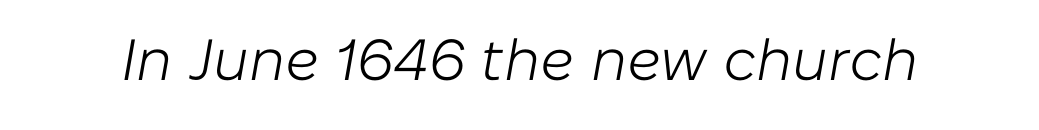
{"italic": "yes", "lean": "right", "slant_degrees": 10, "bold": "no", "weight": "light", "width": "normal", "stroke_contrast": "low", "x_height": "medium", "monospaced": "no", "underline": "no", "letter_spacing": "normal", "letter_spacing_em": 0.0, "glyph_px": 58}
